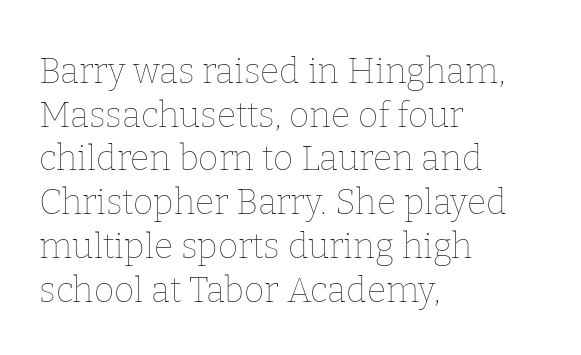
Q: Is the text bold? A: No.
Q: Is the text italic (slanted)? A: No, it is upright.
Q: Is the text underlined? A: No.
Q: How is the paragraph aligned? A: Left-aligned.
Q: Is the spacing between letters normal or unusually wide? A: Normal.
Q: Is the spacing between lines tight, normal or loose? A: Normal.
Q: Width (condensed, normal, or wide)? A: Normal.
Q: Stroke contrast? A: Low.
Q: x-height? A: Medium.
Q: Monospaced? A: No.
